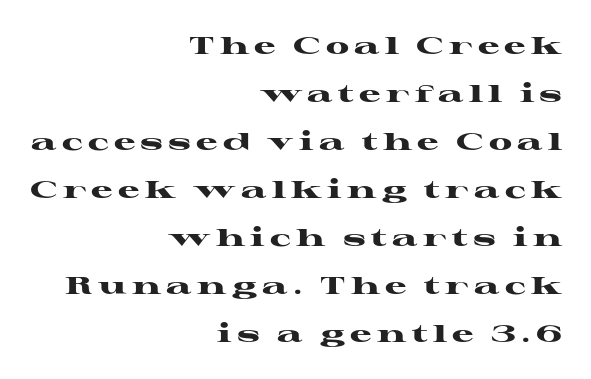
Which margin do the lines hug? The right one — the left edge is uneven. On the weight axis this lands at bold, roughly 700. A typesetter would call this leading open, well beyond the default. Unmarked baselines from the first word to the last. Short note: letters widely spaced.
